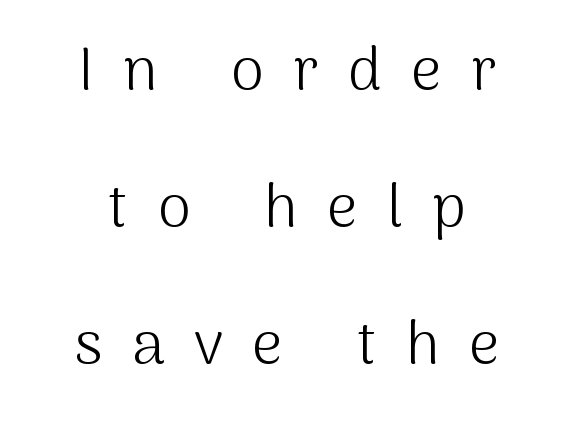
The image shows 60 px light sans-serif type, upright; set centered, loose line spacing (2.28x), unusually wide letter spacing (+0.49 em), not underlined; medium stroke contrast and a medium x-height.
